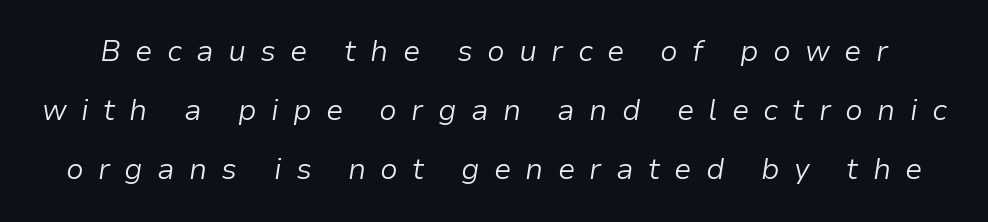
{"italic": "yes", "lean": "right", "slant_degrees": 9, "bold": "no", "weight": "light", "width": "normal", "stroke_contrast": "low", "x_height": "medium", "monospaced": "no", "underline": "no", "line_spacing": "loose", "line_spacing_ratio": 2.04, "letter_spacing": "wide", "letter_spacing_em": 0.49, "glyph_px": 29}
